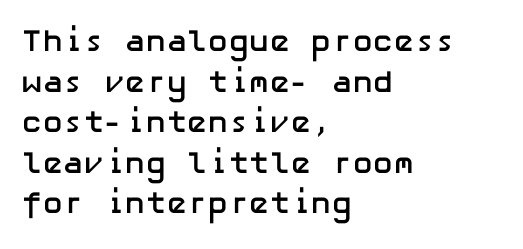
Q: Is the text bold? A: Yes.
Q: Is the text italic (slanted)? A: No, it is upright.
Q: Is the typeface a serif or a sans-serif typeface? A: Sans-serif.
Q: Is the text underlined? A: No.
Q: How is the paragraph aligned? A: Left-aligned.
Q: Is the spacing between letters normal or unusually wide? A: Normal.
Q: Is the spacing between lines tight, normal or loose? A: Normal.
Q: Width (condensed, normal, or wide)? A: Normal.
Q: Stroke contrast? A: Low.
Q: x-height? A: Medium.
